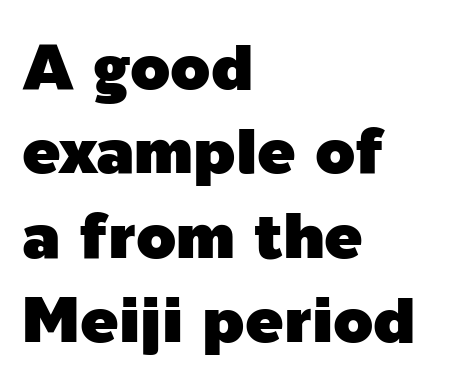
The image shows 64 px sans-serif type, upright; set left-aligned, normal line spacing (1.32x), normal letter spacing, not underlined; a medium x-height.
